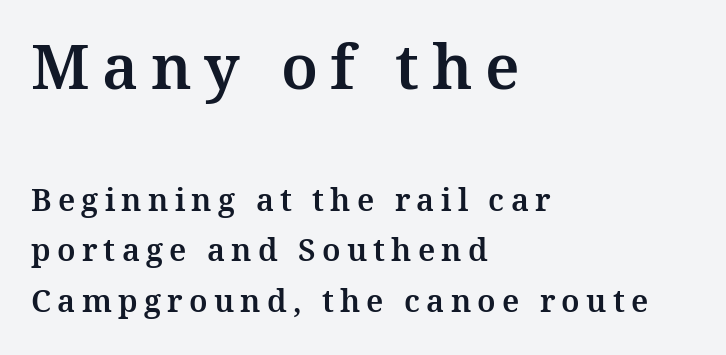
{"serif": "yes", "italic": "no", "width": "normal", "stroke_contrast": "medium", "x_height": "medium", "monospaced": "no", "underline": "no", "align": "left", "line_spacing": "normal", "line_spacing_ratio": 1.63, "letter_spacing": "wide", "letter_spacing_em": 0.2, "larger_block": "first", "size_ratio": 2.0, "glyph_px": 62}
